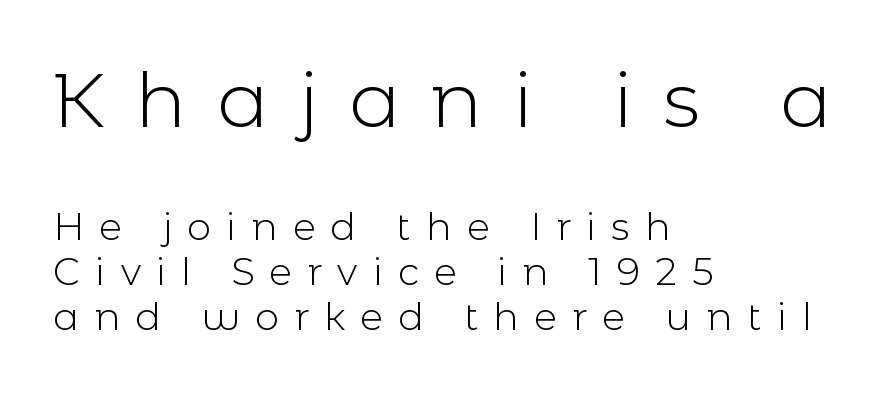
Q: Is the text bold? A: No.
Q: Is the text italic (slanted)? A: No, it is upright.
Q: Is the typeface a serif or a sans-serif typeface? A: Sans-serif.
Q: Is the text underlined? A: No.
Q: How is the paragraph aligned? A: Left-aligned.
Q: Is the spacing between letters normal or unusually wide? A: Unusually wide.
Q: Which block of text is set in a larger size, the first (top) or the second (bottom)? A: The first (top) one.
Q: Width (condensed, normal, or wide)? A: Normal.
Q: x-height? A: Medium.
Q: Monospaced? A: No.
